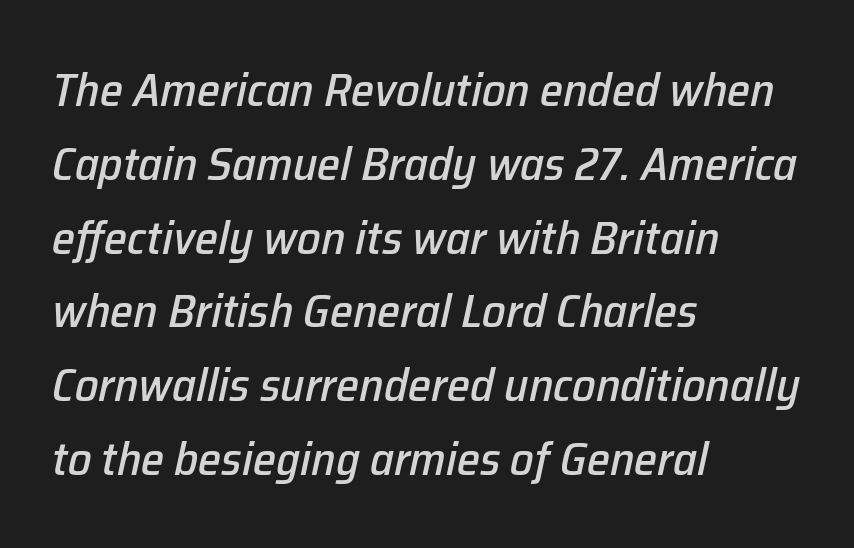
The letters sit at their default tracking, neither squeezed nor spread. There's an unmistakable incline to the writing here. Regular leading. Visually the block forms a straight wall on the left and a jagged coastline on the right. The rendering uses natural spacing where letterforms have individual widths.
